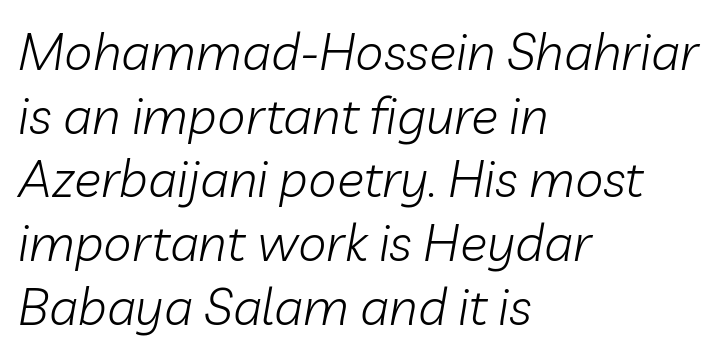
Clear beneath every line of the passage. Does extra space separate the letters? No, they use regular spacing. The ragged edge is on the right, which tells us the setting is flush left. Here the designer chose a conventional face with non-uniform glyph widths. This sample keeps an unexceptional amount of space between lines. Counters stay open thanks to moderate or lighter strokes.
